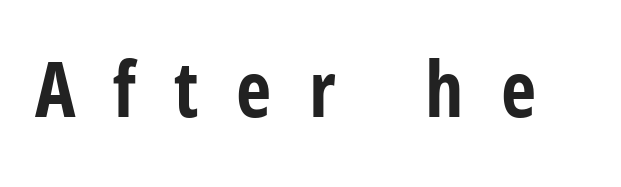
The image shows 77 px bold, condensed sans-serif type, upright; set unusually wide letter spacing (+0.49 em), not underlined; low stroke contrast and a medium x-height.
